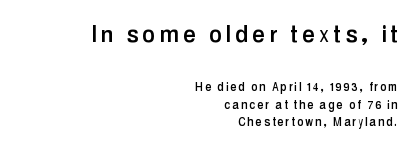
Q: Is the text italic (slanted)? A: No, it is upright.
Q: Is the typeface a serif or a sans-serif typeface? A: Sans-serif.
Q: Is the text underlined? A: No.
Q: How is the paragraph aligned? A: Right-aligned.
Q: Is the spacing between lines tight, normal or loose? A: Normal.
Q: Which block of text is set in a larger size, the first (top) or the second (bottom)? A: The first (top) one.
Q: Width (condensed, normal, or wide)? A: Condensed.
Q: Stroke contrast? A: Low.
Q: x-height? A: Medium.
Q: Monospaced? A: No.
